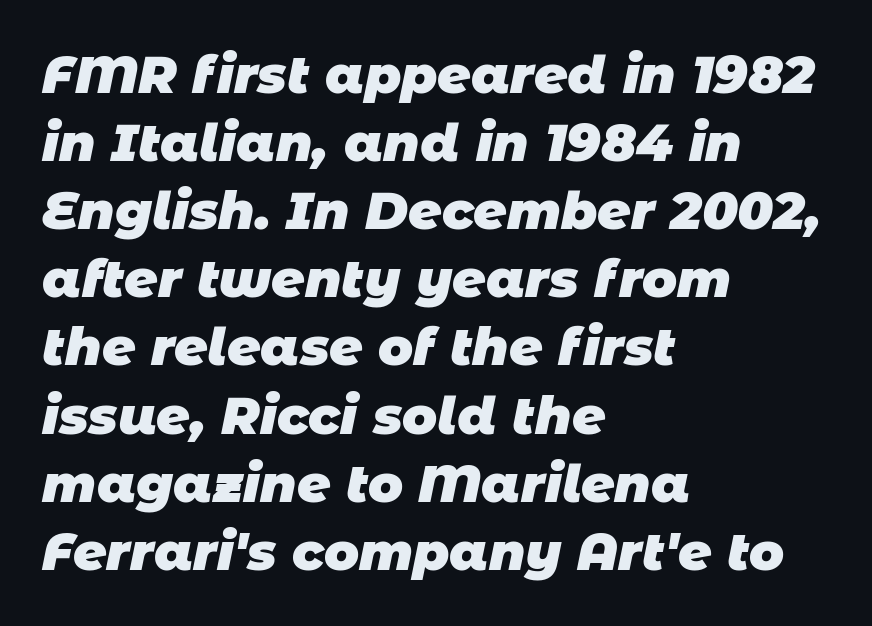
{"serif": "no", "bold": "yes", "weight": "heavy", "width": "normal", "stroke_contrast": "low", "x_height": "large", "monospaced": "no", "underline": "no", "align": "left", "line_spacing": "normal", "line_spacing_ratio": 1.31, "letter_spacing": "normal", "letter_spacing_em": 0.0, "glyph_px": 52}
